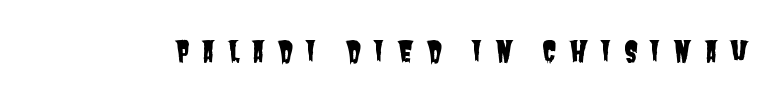
Q: Is the typeface a serif or a sans-serif typeface? A: Sans-serif.
Q: Is the text underlined? A: No.
Q: Is the spacing between letters normal or unusually wide? A: Unusually wide.
Q: Width (condensed, normal, or wide)? A: Condensed.
Q: Stroke contrast? A: Low.
Q: x-height? A: Large.
Q: Monospaced? A: No.
